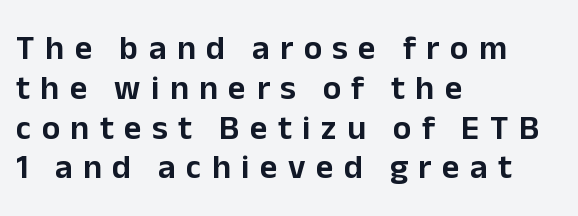
The image shows 34 px sans-serif type, upright; set left-aligned, line spacing 1.17x, unusually wide letter spacing (+0.31 em), not underlined; low stroke contrast and a medium x-height.
